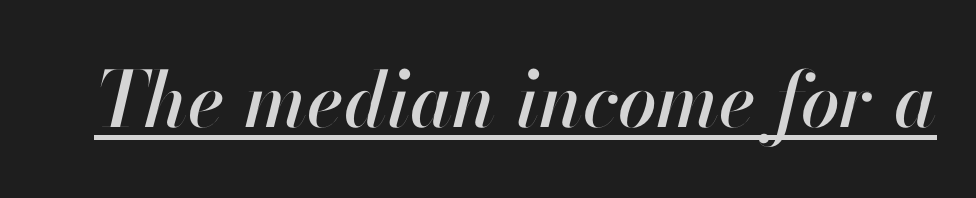
Q: Is the text italic (slanted)? A: Yes, it leans right by about 13 degrees.
Q: Is the text underlined? A: Yes.
Q: Is the spacing between letters normal or unusually wide? A: Normal.
Q: Width (condensed, normal, or wide)? A: Normal.
Q: Stroke contrast? A: High.
Q: x-height? A: Small.
Q: Monospaced? A: No.
